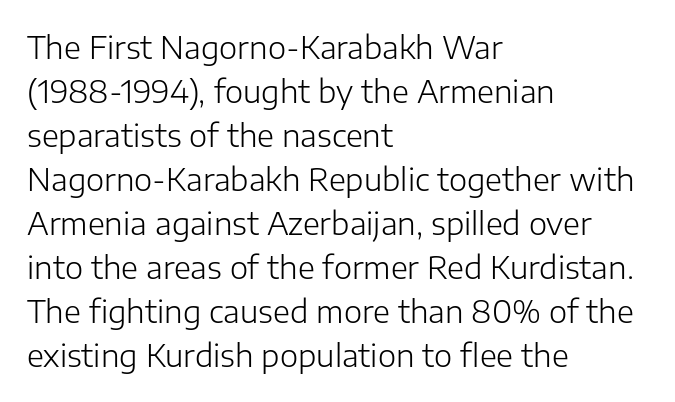
Q: Is the text bold? A: No.
Q: Is the text italic (slanted)? A: No, it is upright.
Q: Is the typeface a serif or a sans-serif typeface? A: Sans-serif.
Q: Is the text underlined? A: No.
Q: How is the paragraph aligned? A: Left-aligned.
Q: Is the spacing between letters normal or unusually wide? A: Normal.
Q: Is the spacing between lines tight, normal or loose? A: Normal.
Q: Width (condensed, normal, or wide)? A: Normal.
Q: Stroke contrast? A: Low.
Q: x-height? A: Medium.
Q: Monospaced? A: No.
